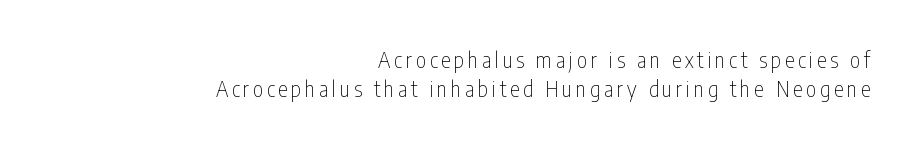
The weight tops out at a normal text grade. Underline: absent. Leading: standard. The lettering stays uniformly vertical, giving the passage a roman look.
